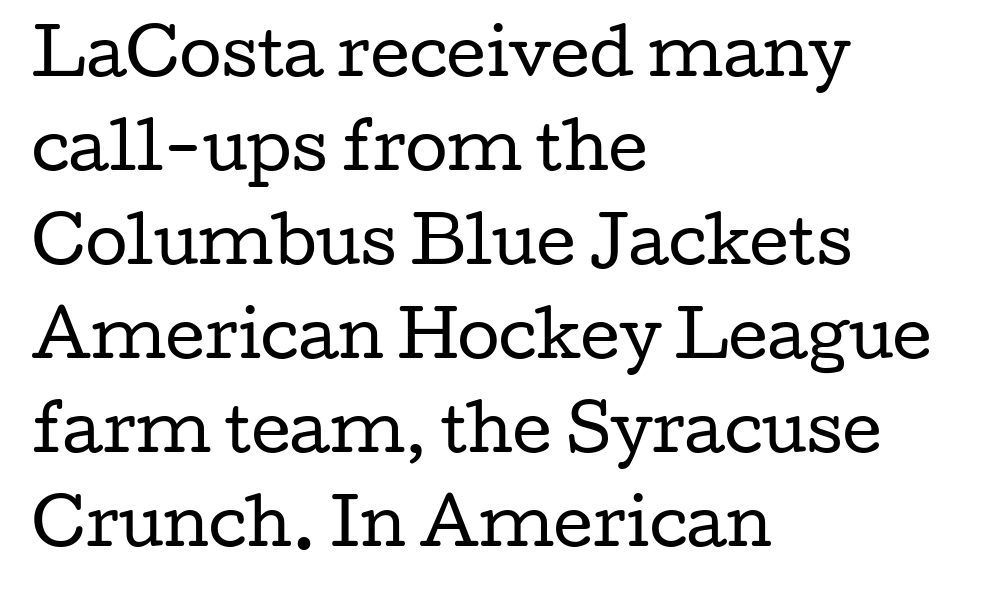
{"serif": "yes", "italic": "no", "bold": "no", "weight": "regular", "width": "wide", "stroke_contrast": "low", "x_height": "medium", "monospaced": "no", "underline": "no", "align": "left", "line_spacing": "normal", "line_spacing_ratio": 1.54, "letter_spacing": "normal", "letter_spacing_em": 0.0, "glyph_px": 61}
